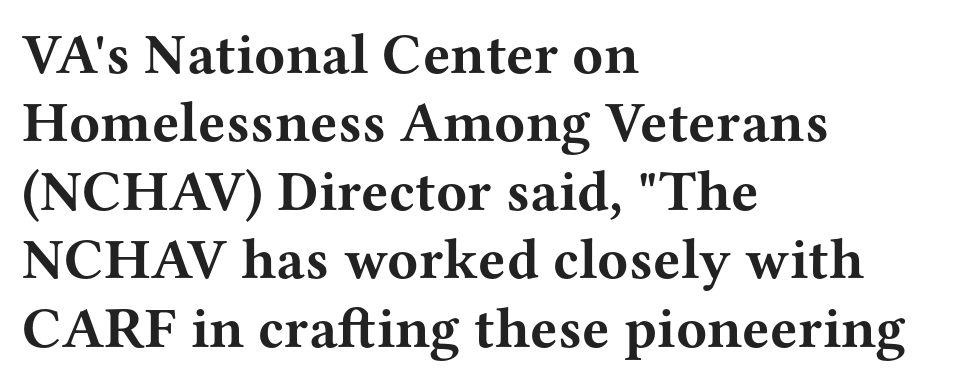
{"serif": "yes", "italic": "no", "bold": "yes", "weight": "bold", "width": "wide", "stroke_contrast": "medium", "x_height": "medium", "monospaced": "no", "underline": "no", "align": "left", "line_spacing_ratio": 1.2, "letter_spacing": "normal", "letter_spacing_em": 0.0, "glyph_px": 57}
